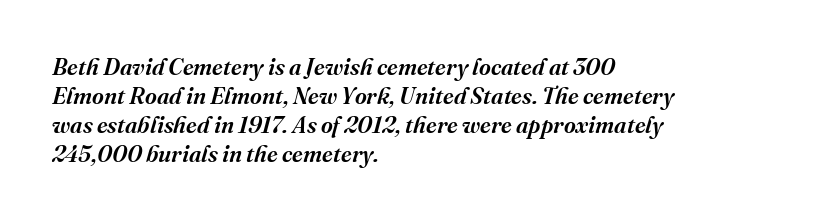
The image shows 23 px text type, italic (leaning right); set left-aligned, normal line spacing (1.26x), normal letter spacing, not underlined.
